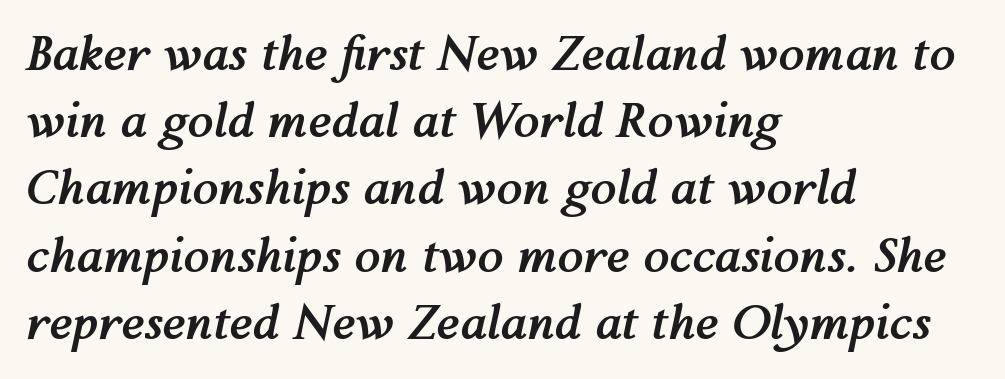
The image shows 47 px semibold type, italic (leaning right); set left-aligned, normal line spacing (1.43x), normal letter spacing, not underlined; medium stroke contrast and a medium x-height.
